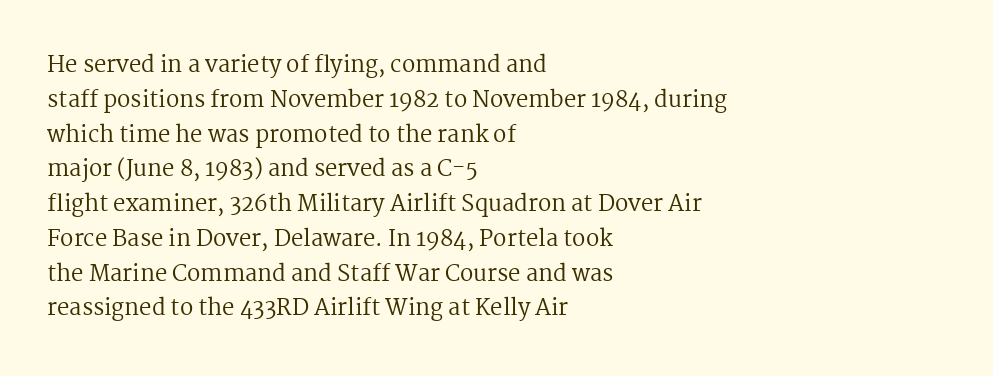
Q: Is the text bold? A: No.
Q: Is the text italic (slanted)? A: No, it is upright.
Q: Is the text underlined? A: No.
Q: How is the paragraph aligned? A: Left-aligned.
Q: Is the spacing between letters normal or unusually wide? A: Normal.
Q: Is the spacing between lines tight, normal or loose? A: Normal.
